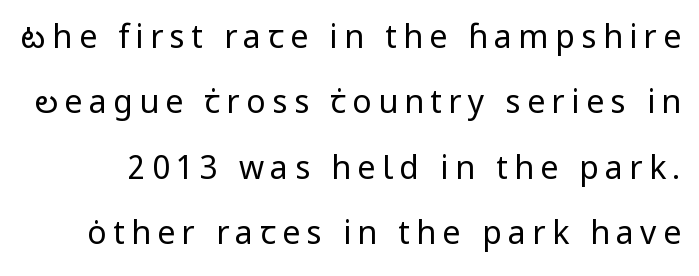
{"serif": "no", "italic": "no", "bold": "no", "weight": "regular", "width": "normal", "stroke_contrast": "low", "x_height": "medium", "monospaced": "no", "underline": "no", "line_spacing": "loose", "line_spacing_ratio": 2.04, "letter_spacing": "wide", "letter_spacing_em": 0.2, "glyph_px": 32}
